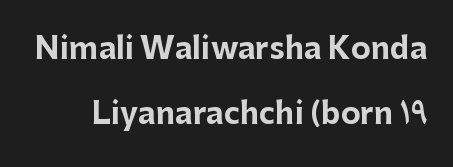
Q: Is the text bold? A: Yes.
Q: Is the text italic (slanted)? A: No, it is upright.
Q: Is the typeface a serif or a sans-serif typeface? A: Sans-serif.
Q: Is the text underlined? A: No.
Q: Is the spacing between letters normal or unusually wide? A: Normal.
Q: Is the spacing between lines tight, normal or loose? A: Loose.
Q: Width (condensed, normal, or wide)? A: Normal.
Q: Stroke contrast? A: Low.
Q: x-height? A: Medium.
Q: Monospaced? A: No.
